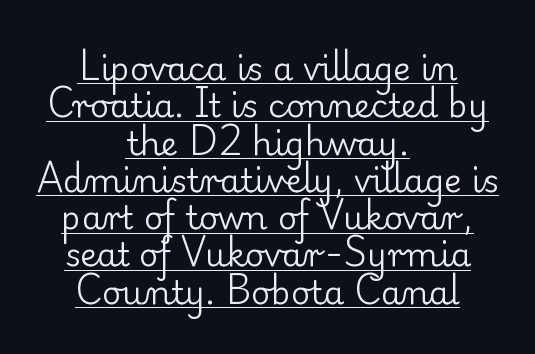
{"serif": "yes", "italic": "no", "bold": "no", "weight": "regular", "width": "normal", "stroke_contrast": "low", "x_height": "small", "monospaced": "no", "underline": "yes", "align": "center", "line_spacing": "tight", "line_spacing_ratio": 1.13, "letter_spacing": "normal", "letter_spacing_em": 0.0, "glyph_px": 33}
